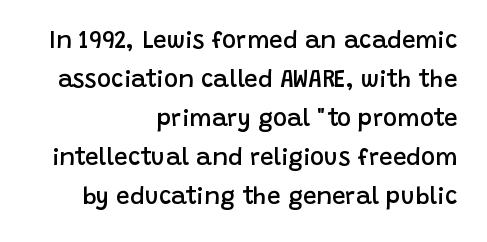
The image shows 24 px text type, upright; set right-aligned, normal line spacing (1.63x), normal letter spacing, not underlined.
